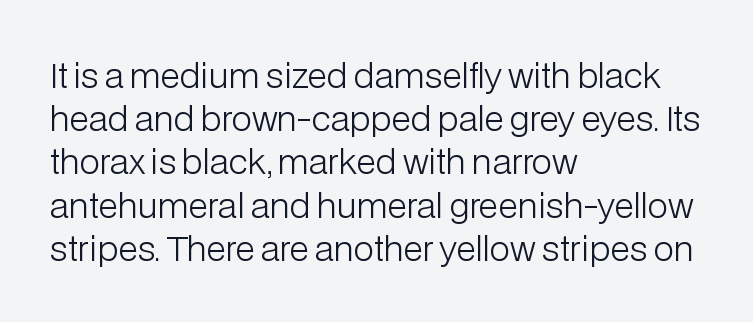
Q: Is the text bold? A: No.
Q: Is the text italic (slanted)? A: No, it is upright.
Q: Is the typeface a serif or a sans-serif typeface? A: Sans-serif.
Q: Is the text underlined? A: No.
Q: How is the paragraph aligned? A: Left-aligned.
Q: Is the spacing between letters normal or unusually wide? A: Normal.
Q: Is the spacing between lines tight, normal or loose? A: Normal.
Q: Width (condensed, normal, or wide)? A: Normal.
Q: Stroke contrast? A: Low.
Q: x-height? A: Medium.
Q: Monospaced? A: No.
